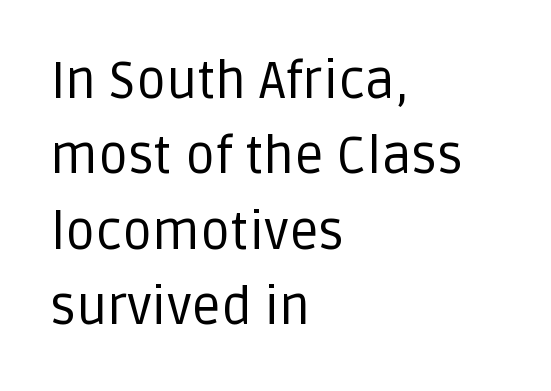
The space directly below the letters is spotless. This is the regular roman posture of the typeface. The strokes are not fattened; the text isn't bold. The rendering uses natural spacing where letterforms have individual widths. Quick note: interline space is typical. The text block is weighted toward the left margin, trailing off unevenly rightward.
